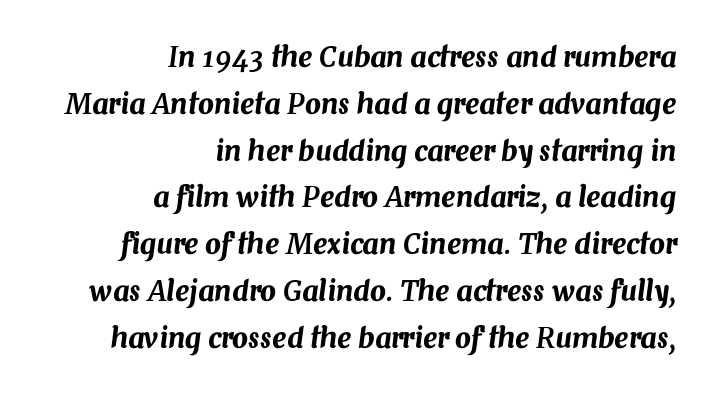
Q: Is the text italic (slanted)? A: Yes, it leans right by about 7 degrees.
Q: Is the text underlined? A: No.
Q: How is the paragraph aligned? A: Right-aligned.
Q: Is the spacing between letters normal or unusually wide? A: Normal.
Q: Is the spacing between lines tight, normal or loose? A: Normal.
Q: Width (condensed, normal, or wide)? A: Normal.
Q: Stroke contrast? A: Medium.
Q: x-height? A: Medium.
Q: Monospaced? A: No.
